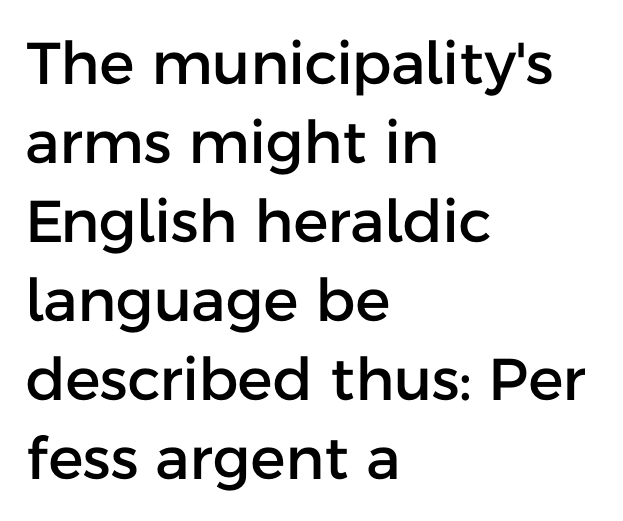
Q: Is the text italic (slanted)? A: No, it is upright.
Q: Is the typeface a serif or a sans-serif typeface? A: Sans-serif.
Q: Is the text underlined? A: No.
Q: How is the paragraph aligned? A: Left-aligned.
Q: Is the spacing between letters normal or unusually wide? A: Normal.
Q: Is the spacing between lines tight, normal or loose? A: Normal.
Q: Width (condensed, normal, or wide)? A: Normal.
Q: Stroke contrast? A: Low.
Q: x-height? A: Medium.
Q: Monospaced? A: No.
